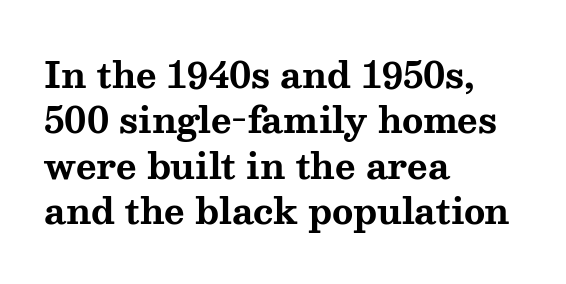
{"serif": "yes", "italic": "no", "bold": "yes", "weight": "bold", "width": "wide", "stroke_contrast": "medium", "x_height": "medium", "monospaced": "no", "underline": "no", "align": "left", "line_spacing": "normal", "line_spacing_ratio": 1.3, "letter_spacing": "normal", "letter_spacing_em": 0.0, "glyph_px": 35}
